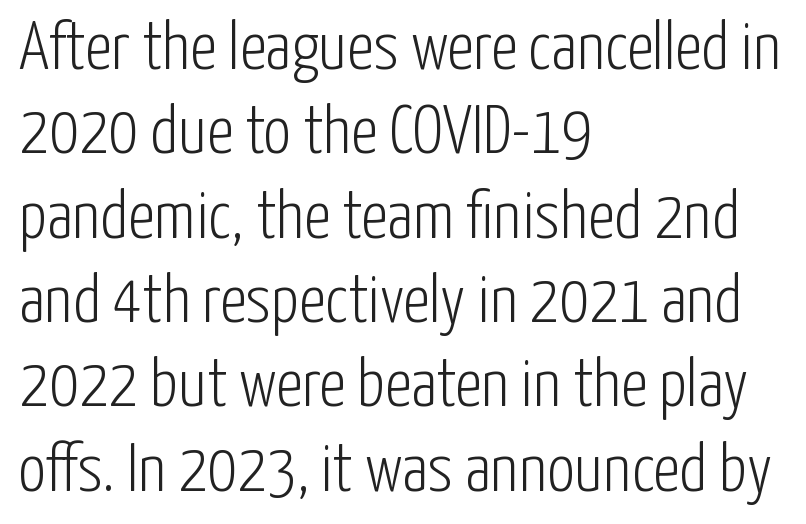
Q: Is the text bold? A: No.
Q: Is the text italic (slanted)? A: No, it is upright.
Q: Is the typeface a serif or a sans-serif typeface? A: Sans-serif.
Q: Is the text underlined? A: No.
Q: How is the paragraph aligned? A: Left-aligned.
Q: Is the spacing between letters normal or unusually wide? A: Normal.
Q: Width (condensed, normal, or wide)? A: Condensed.
Q: Stroke contrast? A: Low.
Q: x-height? A: Medium.
Q: Monospaced? A: No.
